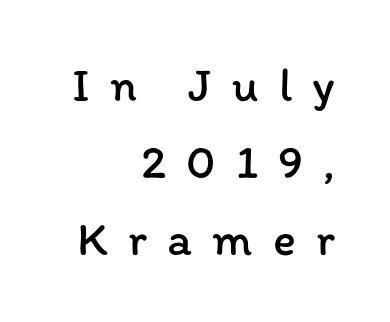
{"italic": "no", "bold": "no", "weight": "regular", "width": "normal", "stroke_contrast": "low", "x_height": "medium", "monospaced": "no", "underline": "no", "align": "right", "line_spacing": "normal", "line_spacing_ratio": 1.6, "letter_spacing": "wide", "letter_spacing_em": 0.42, "glyph_px": 48}
